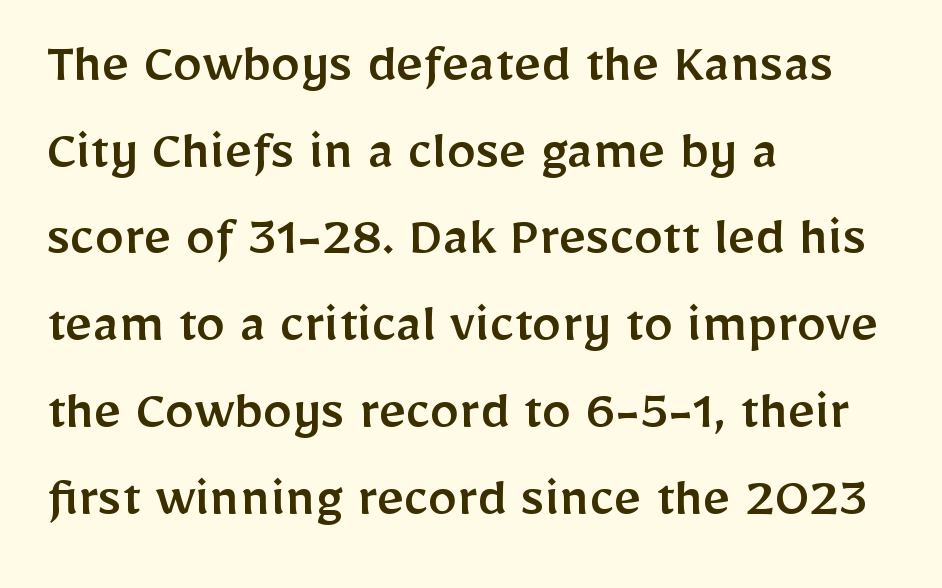
{"serif": "no", "italic": "no", "width": "normal", "stroke_contrast": "low", "x_height": "medium", "monospaced": "no", "underline": "no", "align": "left", "line_spacing": "normal", "line_spacing_ratio": 1.47, "letter_spacing": "normal", "letter_spacing_em": 0.0, "glyph_px": 59}
